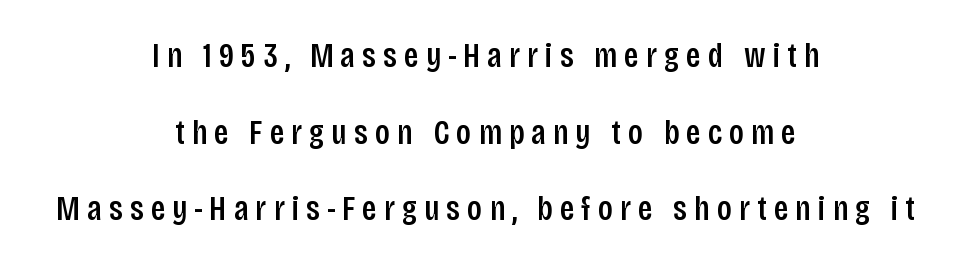
The image shows 35 px condensed sans-serif type, upright; set centered, loose line spacing (2.19x), unusually wide letter spacing (+0.2 em), not underlined; low stroke contrast and a large x-height.
